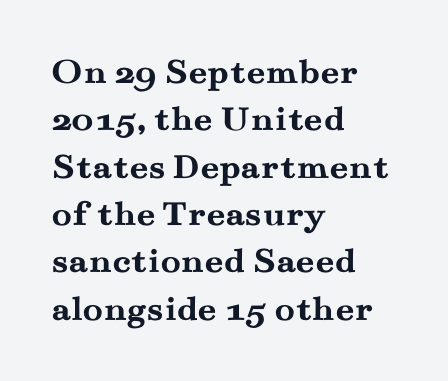
{"serif": "yes", "italic": "no", "bold": "yes", "weight": "semibold", "width": "wide", "stroke_contrast": "medium", "x_height": "small", "monospaced": "no", "underline": "no", "align": "left", "line_spacing": "normal", "line_spacing_ratio": 1.28, "letter_spacing": "normal", "letter_spacing_em": 0.0, "glyph_px": 37}
